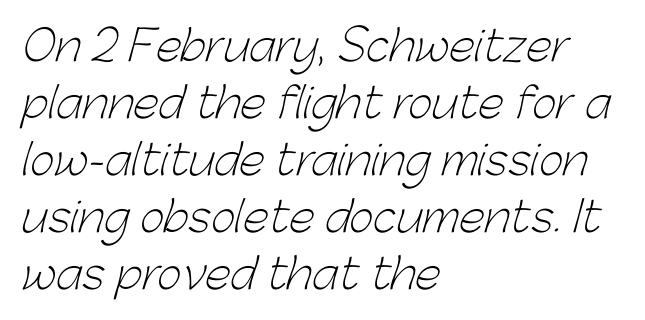
{"serif": "no", "bold": "no", "weight": "light", "width": "normal", "stroke_contrast": "low", "x_height": "medium", "monospaced": "no", "underline": "no", "align": "left", "line_spacing": "normal", "line_spacing_ratio": 1.36, "letter_spacing": "normal", "letter_spacing_em": 0.0, "glyph_px": 42}
